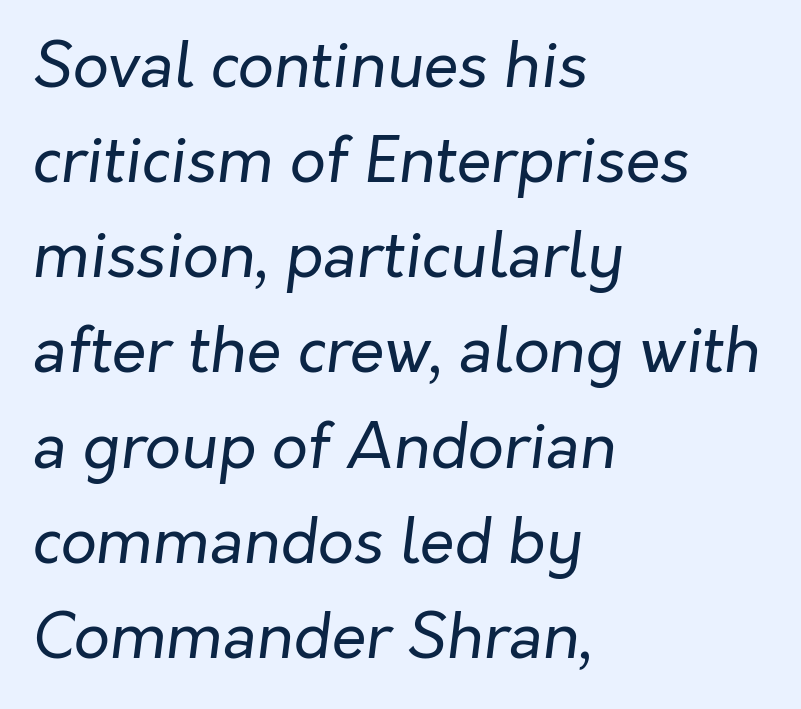
The specimen reads as italic at a glance. Nothing unusual about the tracking: characters are spaced as the font intends. This rendering uses left alignment, leaving the right contour irregular. A quiet, ordinary-to-light weight characterises the typeface.
